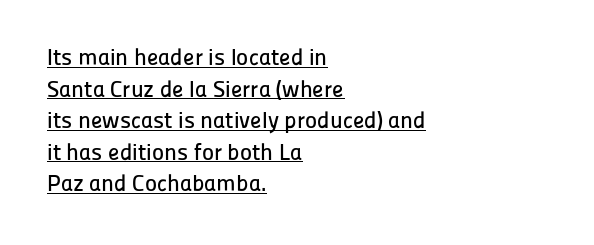
Q: Is the text italic (slanted)? A: No, it is upright.
Q: Is the text underlined? A: Yes.
Q: How is the paragraph aligned? A: Left-aligned.
Q: Is the spacing between letters normal or unusually wide? A: Normal.
Q: Is the spacing between lines tight, normal or loose? A: Normal.
